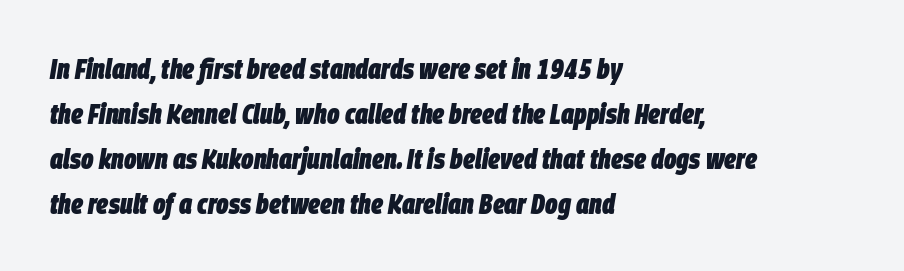
Bold? Absolutely — the strokes are thick and heavy. Honestly, the row spacing looks completely unremarkable. No word sits above an underline. Glyph-to-glyph distance matches everyday printed text. All the whitespace from short lines collects on the right. The passage shown is typed in a proportional face where columns would drift.
